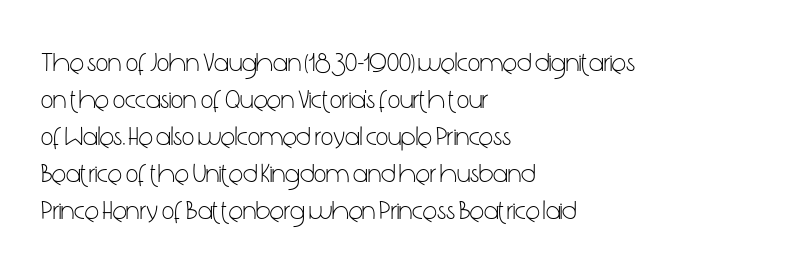
The image shows 27 px text type, upright; set left-aligned, normal line spacing (1.37x), normal letter spacing, not underlined.
